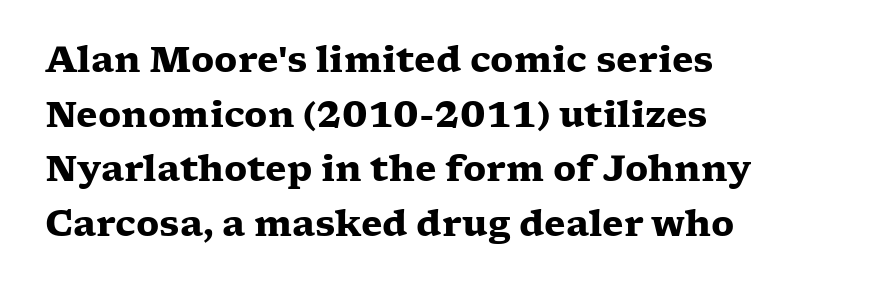
A classic flush-left, rag-right setting is used for this passage. The passage shown is typed in a proportional face where columns would drift. Are there feet on the stems? There are — it's a serif. A full-strength bold gives these letters their thick strokes. Letter spacing: default.
